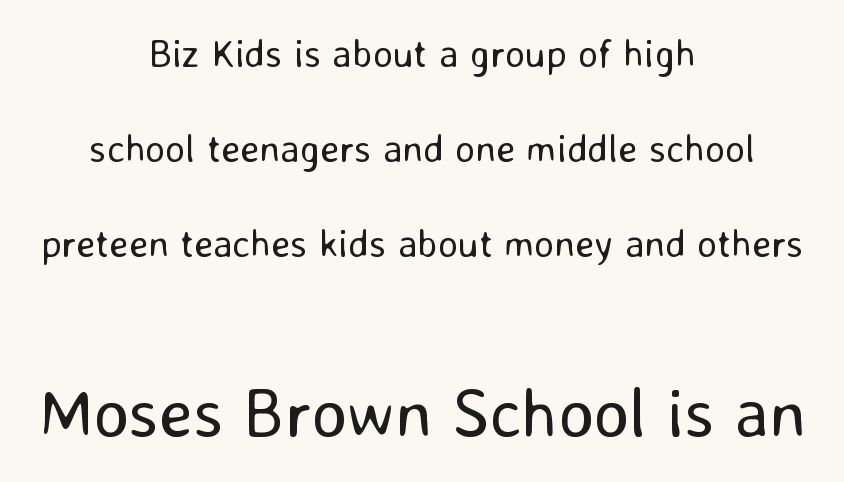
Every stem runs plumb, perpendicular to the baseline. Rows of type keep a wide berth in the vertical direction. The whitespace from short lines is split evenly between both sides. No letter is thick-stroked: the sample isn't bold.
